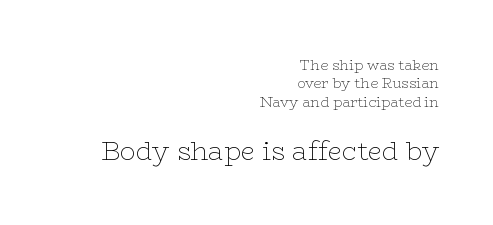
The image shows 26 px text type, upright; set right-aligned, normal line spacing (1.31x), normal letter spacing, not underlined; the second (bottom) block is 1.86x larger.
